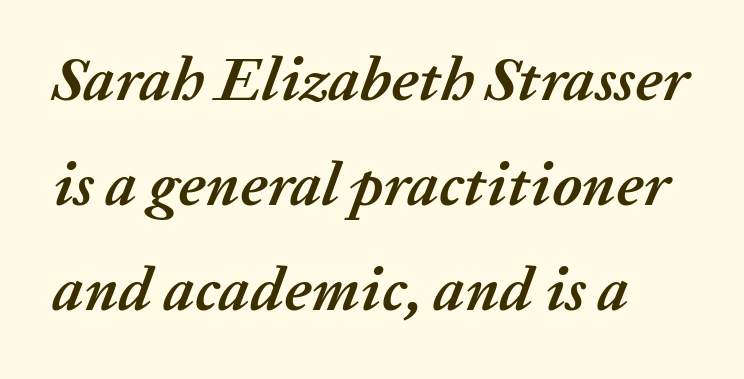
Q: Is the text bold? A: Yes.
Q: Is the text italic (slanted)? A: Yes, it leans right by about 20 degrees.
Q: Is the text underlined? A: No.
Q: Is the spacing between letters normal or unusually wide? A: Normal.
Q: Is the spacing between lines tight, normal or loose? A: Normal.
Q: Width (condensed, normal, or wide)? A: Normal.
Q: Stroke contrast? A: Medium.
Q: x-height? A: Medium.
Q: Monospaced? A: No.
